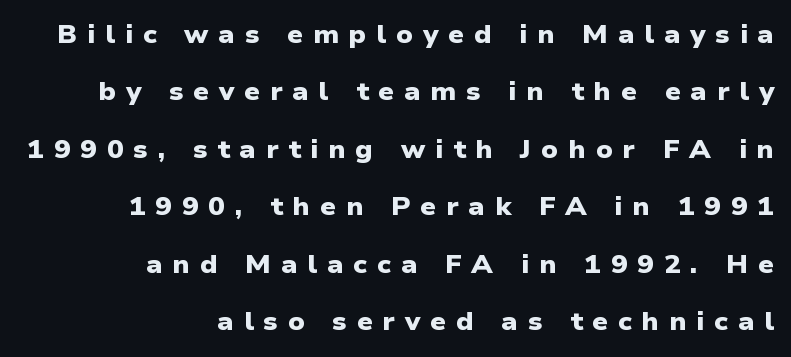
The image shows 25 px bold type; set right-aligned, loose line spacing (2.3x), unusually wide letter spacing (+0.39 em), not underlined.
